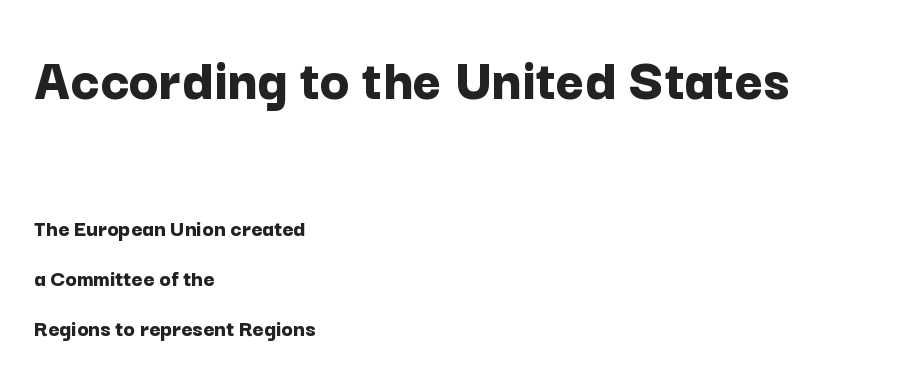
The letters in the upper block stand taller than those in the block below. Loosely led — the rows are spread out. Nobody drew a line under any word here. No feet cap the strokes, marking this as sans-serif type.
